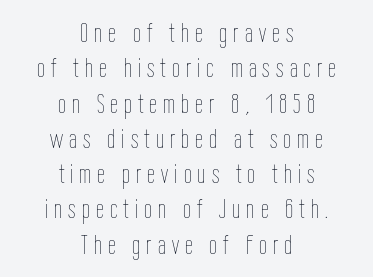
Q: Is the text bold? A: No.
Q: Is the text italic (slanted)? A: No, it is upright.
Q: Is the text underlined? A: No.
Q: How is the paragraph aligned? A: Centered.
Q: Is the spacing between letters normal or unusually wide? A: Unusually wide.
Q: Is the spacing between lines tight, normal or loose? A: Normal.
Q: Width (condensed, normal, or wide)? A: Condensed.
Q: Stroke contrast? A: Low.
Q: x-height? A: Medium.
Q: Monospaced? A: No.
